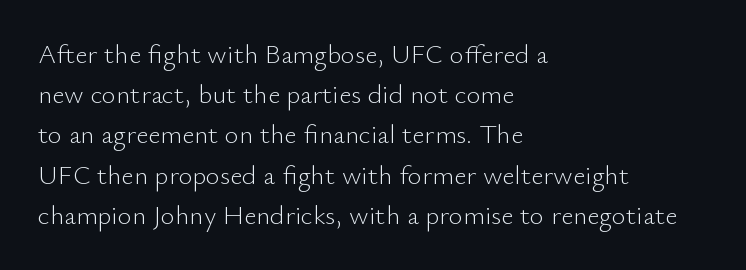
{"italic": "no", "bold": "no", "underline": "no", "align": "left", "line_spacing": "normal", "line_spacing_ratio": 1.49, "letter_spacing": "normal", "letter_spacing_em": 0.0, "glyph_px": 27}
